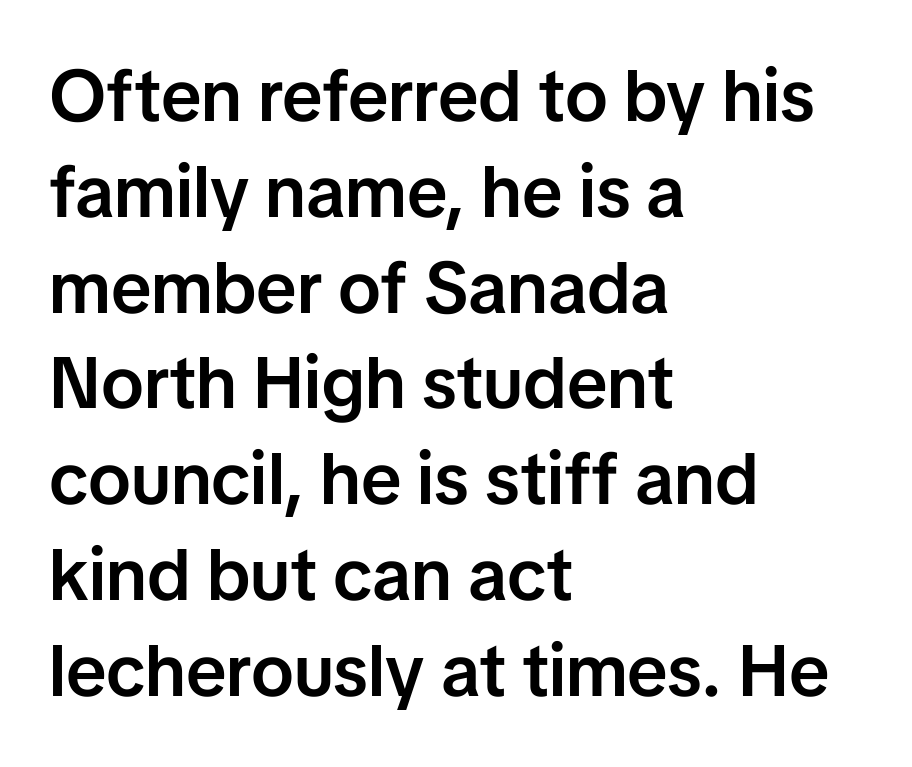
Q: Is the text bold? A: Semi-bold.
Q: Is the text italic (slanted)? A: No, it is upright.
Q: Is the typeface a serif or a sans-serif typeface? A: Sans-serif.
Q: Is the text underlined? A: No.
Q: How is the paragraph aligned? A: Left-aligned.
Q: Is the spacing between letters normal or unusually wide? A: Normal.
Q: Is the spacing between lines tight, normal or loose? A: Normal.
Q: Width (condensed, normal, or wide)? A: Normal.
Q: Stroke contrast? A: Low.
Q: x-height? A: Medium.
Q: Monospaced? A: No.
